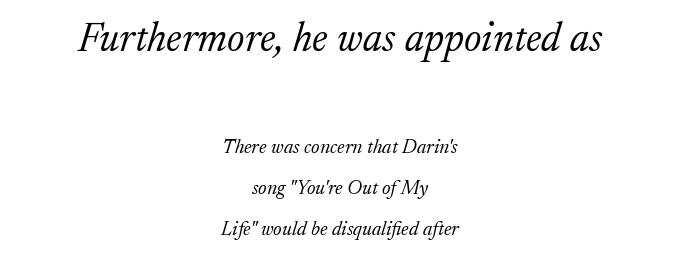
The image shows 41 px light serif type, italic (leaning right); set centered, loose line spacing (2.07x), normal letter spacing, not underlined; the first (top) block is 2.05x larger; low stroke contrast and a medium x-height.
